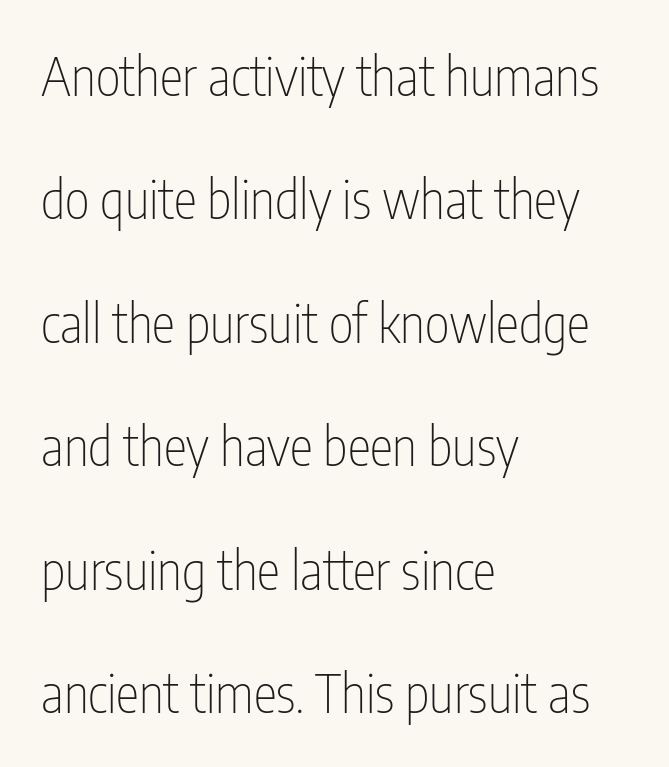
{"serif": "no", "italic": "no", "bold": "no", "weight": "thin", "width": "condensed", "stroke_contrast": "low", "x_height": "medium", "monospaced": "no", "underline": "no", "align": "left", "line_spacing": "loose", "line_spacing_ratio": 2.33, "letter_spacing": "normal", "letter_spacing_em": 0.0, "glyph_px": 53}
